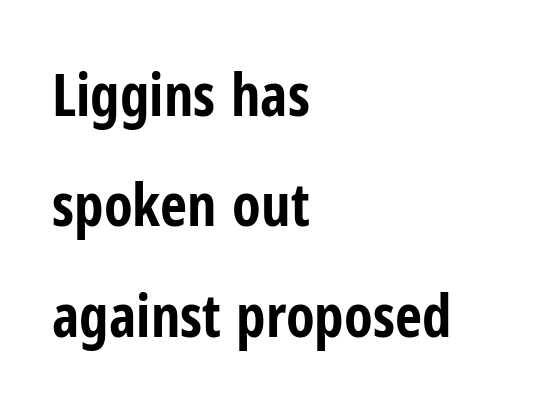
Q: Is the text bold? A: Yes.
Q: Is the text italic (slanted)? A: No, it is upright.
Q: Is the typeface a serif or a sans-serif typeface? A: Sans-serif.
Q: Is the text underlined? A: No.
Q: How is the paragraph aligned? A: Left-aligned.
Q: Is the spacing between letters normal or unusually wide? A: Normal.
Q: Width (condensed, normal, or wide)? A: Condensed.
Q: Stroke contrast? A: Low.
Q: x-height? A: Medium.
Q: Monospaced? A: No.
